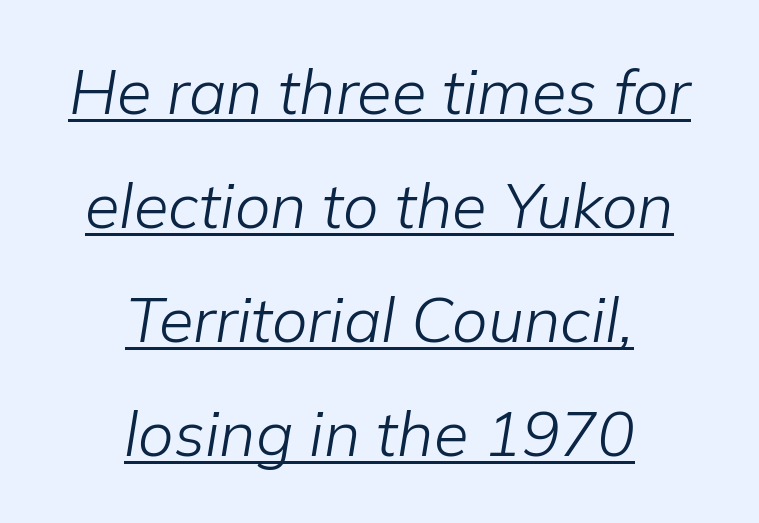
Q: Is the text bold? A: No.
Q: Is the text italic (slanted)? A: Yes, it leans right by about 9 degrees.
Q: Is the text underlined? A: Yes.
Q: How is the paragraph aligned? A: Centered.
Q: Is the spacing between letters normal or unusually wide? A: Normal.
Q: Width (condensed, normal, or wide)? A: Normal.
Q: Stroke contrast? A: Low.
Q: x-height? A: Medium.
Q: Monospaced? A: No.
